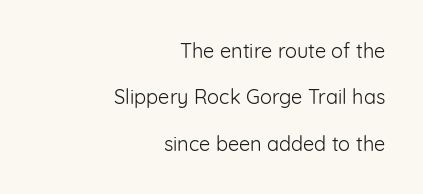
Q: Is the text bold? A: No.
Q: Is the text italic (slanted)? A: No, it is upright.
Q: Is the text underlined? A: No.
Q: How is the paragraph aligned? A: Right-aligned.
Q: Is the spacing between letters normal or unusually wide? A: Normal.
Q: Is the spacing between lines tight, normal or loose? A: Loose.
